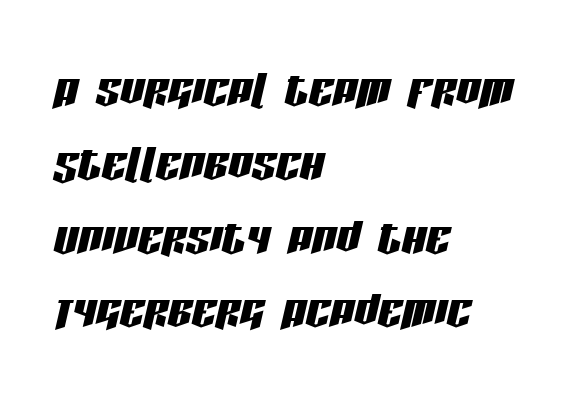
Q: Is the text italic (slanted)? A: Yes, it leans right by about 13 degrees.
Q: Is the text underlined? A: No.
Q: How is the paragraph aligned? A: Left-aligned.
Q: Is the spacing between letters normal or unusually wide? A: Normal.
Q: Width (condensed, normal, or wide)? A: Condensed.
Q: Stroke contrast? A: Low.
Q: x-height? A: Large.
Q: Monospaced? A: No.
